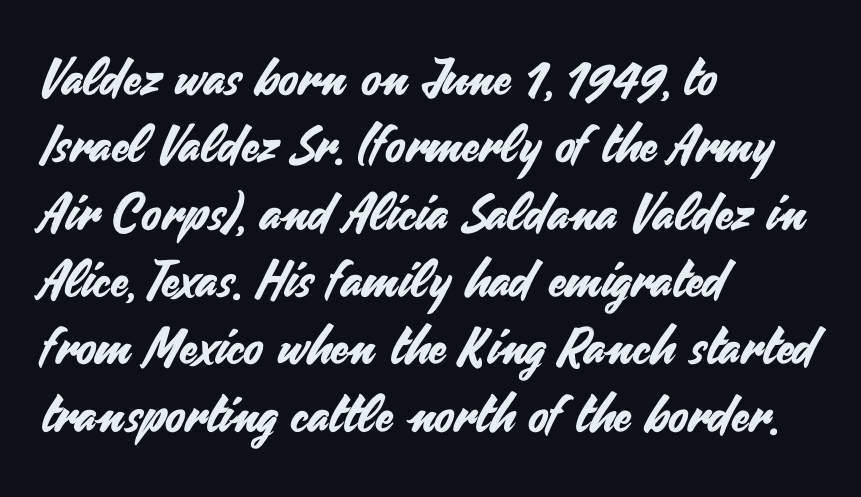
Q: Is the text italic (slanted)? A: Yes.
Q: Is the typeface a serif or a sans-serif typeface? A: Sans-serif.
Q: Is the text underlined? A: No.
Q: How is the paragraph aligned? A: Left-aligned.
Q: Is the spacing between letters normal or unusually wide? A: Normal.
Q: Is the spacing between lines tight, normal or loose? A: Normal.
Q: Width (condensed, normal, or wide)? A: Normal.
Q: Stroke contrast? A: Medium.
Q: x-height? A: Small.
Q: Monospaced? A: No.
